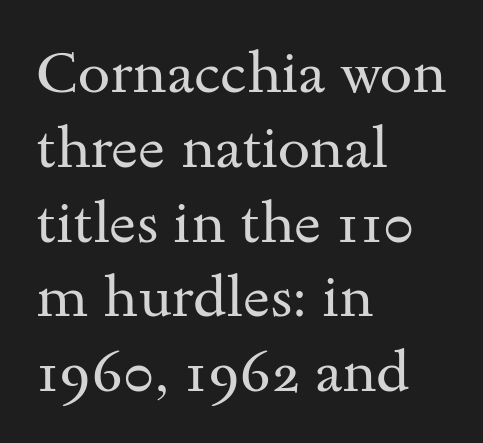
Q: Is the text bold? A: No.
Q: Is the text italic (slanted)? A: No, it is upright.
Q: Is the typeface a serif or a sans-serif typeface? A: Serif.
Q: Is the text underlined? A: No.
Q: How is the paragraph aligned? A: Left-aligned.
Q: Is the spacing between letters normal or unusually wide? A: Normal.
Q: Is the spacing between lines tight, normal or loose? A: Normal.
Q: Width (condensed, normal, or wide)? A: Wide.
Q: Stroke contrast? A: Medium.
Q: x-height? A: Small.
Q: Monospaced? A: No.
